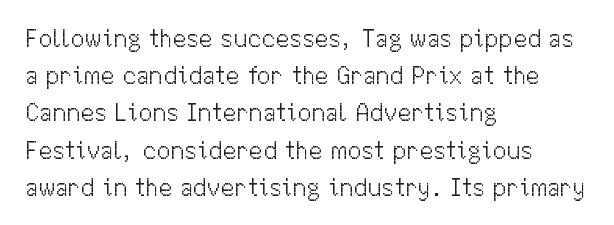
Each new line begins a customary step beneath the previous one. In CSS terms this would be text-align: left. Every character sits straight up, as roman type does. Inter-character spacing is left at the font's built-in metrics.
